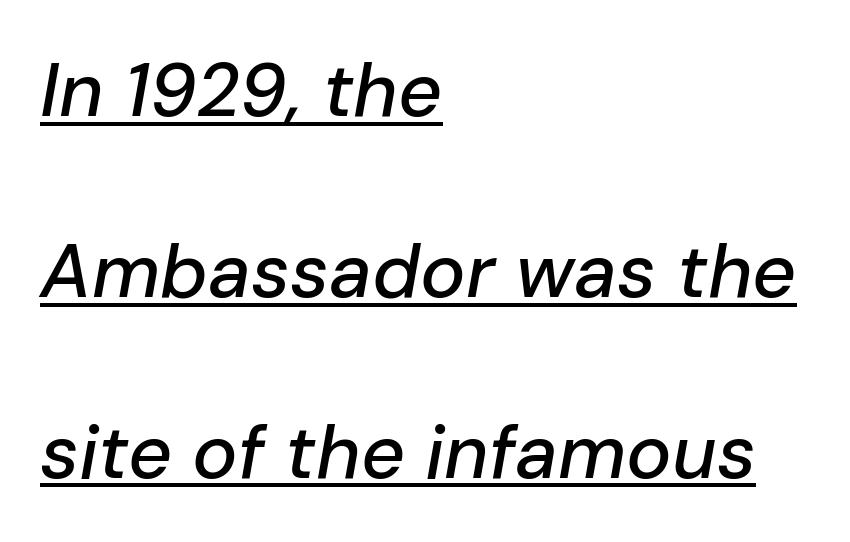
Q: Is the text italic (slanted)? A: Yes, it leans right by about 10 degrees.
Q: Is the text underlined? A: Yes.
Q: How is the paragraph aligned? A: Left-aligned.
Q: Is the spacing between letters normal or unusually wide? A: Normal.
Q: Is the spacing between lines tight, normal or loose? A: Loose.
Q: Width (condensed, normal, or wide)? A: Normal.
Q: Stroke contrast? A: Low.
Q: x-height? A: Medium.
Q: Monospaced? A: No.
